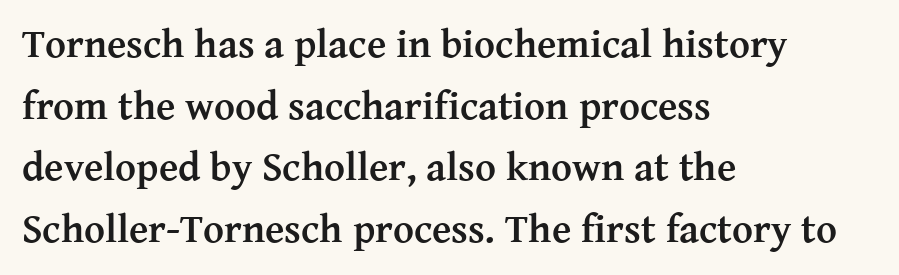
The image shows 40 px semibold serif type, upright; set left-aligned, normal line spacing (1.54x), normal letter spacing, not underlined; medium stroke contrast and a medium x-height.
